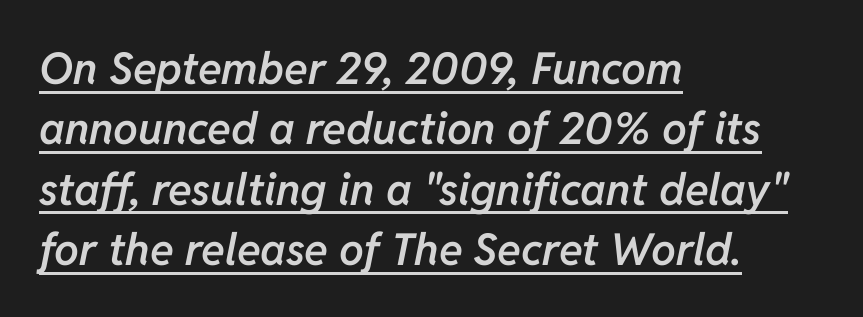
The image shows 44 px semibold type, italic (leaning right); set left-aligned, normal line spacing (1.37x), normal letter spacing, underlined; low stroke contrast and a medium x-height.
